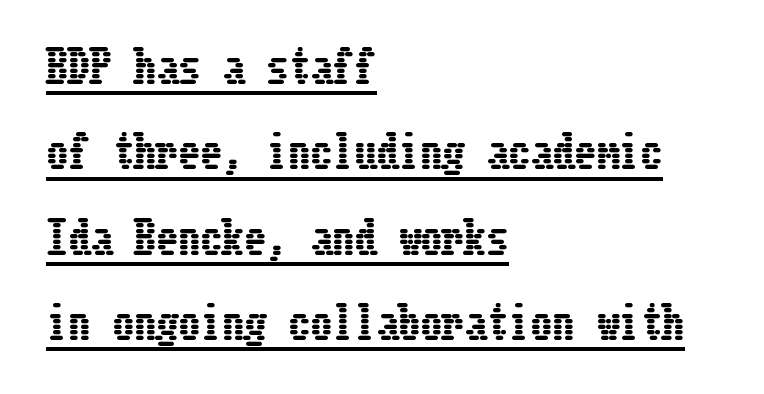
Compared with undecorated copy, this sample adds a rule below the words. Teacher's note: observe the even left margin — that is flush-left alignment. Quick note: not italic, upright. The passage shown has conventional tracking throughout.
